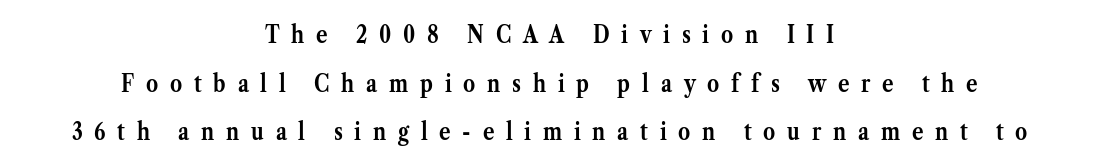
Caption: multi-line text, centered on the measure. Does extra space separate the letters? Yes, quite a lot of it. Notice the wide empty band between every row — that's loose leading. Words float on clear page, feet unadorned. The axis of the letterforms is exactly vertical.
